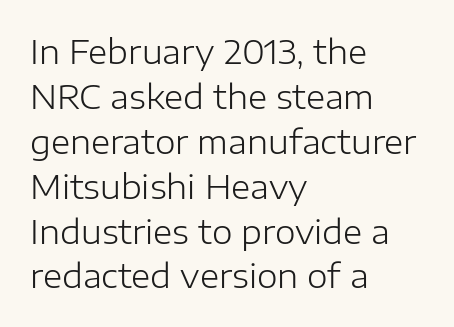
{"serif": "no", "italic": "no", "bold": "no", "weight": "light", "width": "normal", "stroke_contrast": "low", "x_height": "medium", "monospaced": "no", "underline": "no", "align": "left", "line_spacing": "normal", "line_spacing_ratio": 1.36, "letter_spacing": "normal", "letter_spacing_em": 0.0, "glyph_px": 33}
